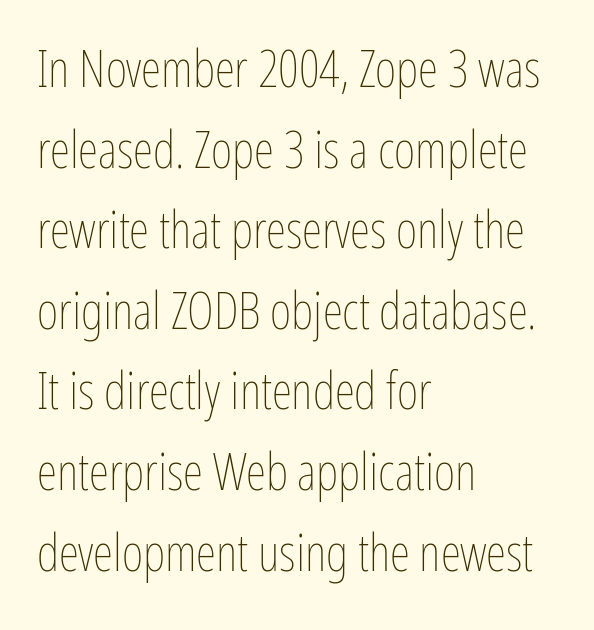
{"italic": "no", "bold": "no", "weight": "thin", "width": "condensed", "stroke_contrast": "low", "x_height": "medium", "monospaced": "no", "underline": "no", "align": "left", "line_spacing": "normal", "line_spacing_ratio": 1.55, "letter_spacing": "normal", "letter_spacing_em": 0.0, "glyph_px": 52}
